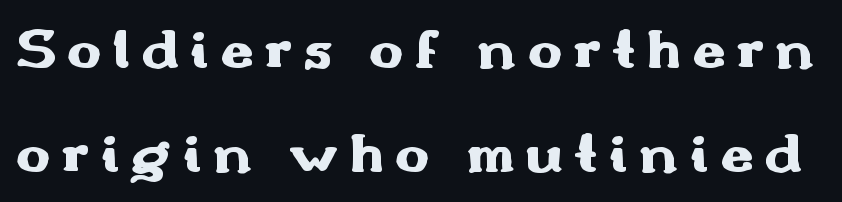
Q: Is the text bold? A: Yes.
Q: Is the text italic (slanted)? A: No, it is upright.
Q: Is the typeface a serif or a sans-serif typeface? A: Sans-serif.
Q: Is the text underlined? A: No.
Q: Width (condensed, normal, or wide)? A: Wide.
Q: Stroke contrast? A: Medium.
Q: x-height? A: Small.
Q: Monospaced? A: No.
